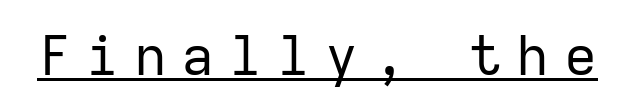
Q: Is the text bold? A: No.
Q: Is the text italic (slanted)? A: No, it is upright.
Q: Is the typeface a serif or a sans-serif typeface? A: Sans-serif.
Q: Is the text underlined? A: Yes.
Q: Is the spacing between letters normal or unusually wide? A: Unusually wide.
Q: Width (condensed, normal, or wide)? A: Normal.
Q: Stroke contrast? A: Low.
Q: x-height? A: Medium.
Q: Monospaced? A: Yes.
